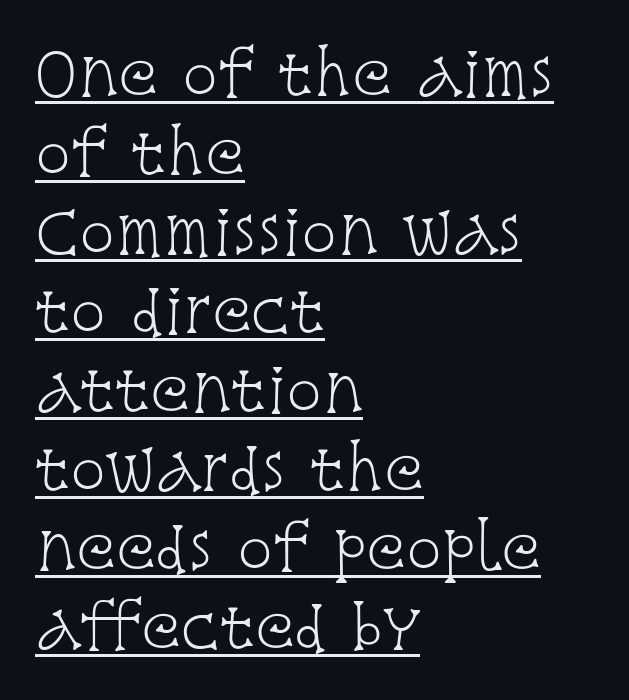
The image shows 59 px light, condensed serif type, upright; set left-aligned, normal line spacing (1.34x), normal letter spacing, underlined; low stroke contrast and a large x-height.
